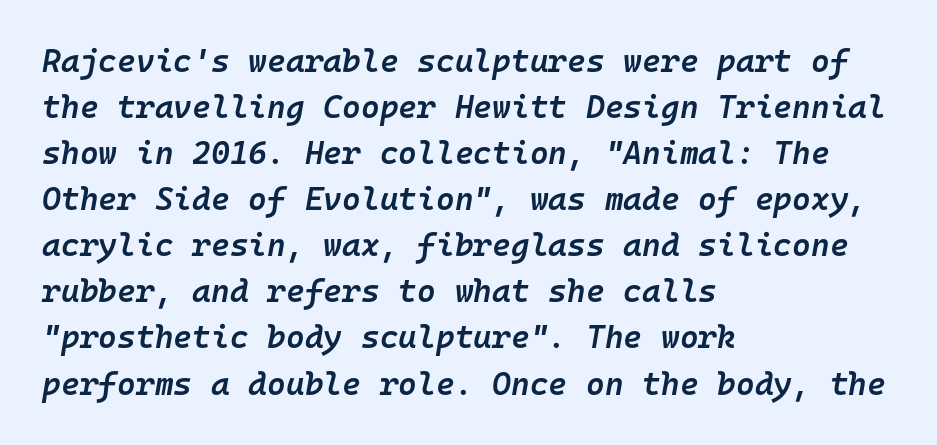
Is the type slanted? Yes — the strokes lean at a clear angle. Check under the words: just untouched page. I'd describe the lettering as semibold — firm but not a full bold. Each letter, wide or thin by design, is forced into the same width here. The letters sit at their default tracking, neither squeezed nor spread. The typesetter chose a ragged-right arrangement here.
